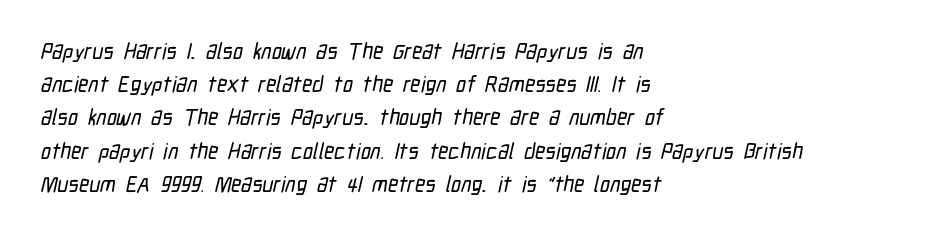
Q: Is the text underlined? A: No.
Q: How is the paragraph aligned? A: Left-aligned.
Q: Is the spacing between letters normal or unusually wide? A: Normal.
Q: Is the spacing between lines tight, normal or loose? A: Normal.
